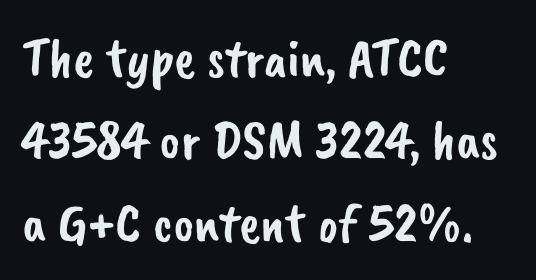
The image shows 56 px sans-serif type; set left-aligned, normal line spacing (1.47x), normal letter spacing, not underlined; low stroke contrast and a small x-height.
